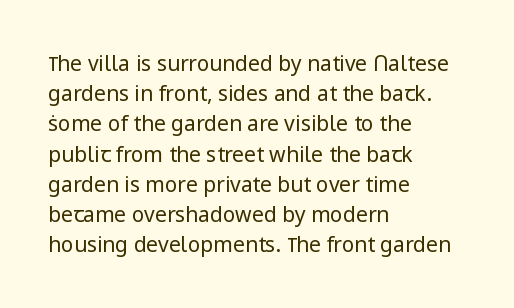
The image shows 21 px text type, upright; set left-aligned, normal line spacing (1.44x), normal letter spacing, not underlined.
